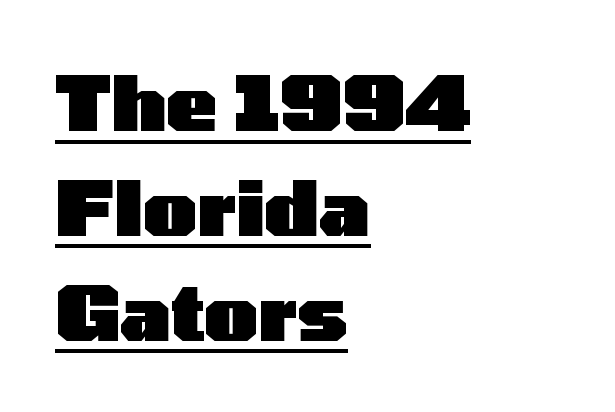
The image shows 76 px heavy, wide sans-serif type, upright; set left-aligned, normal line spacing (1.38x), normal letter spacing, underlined; low stroke contrast and a medium x-height.
